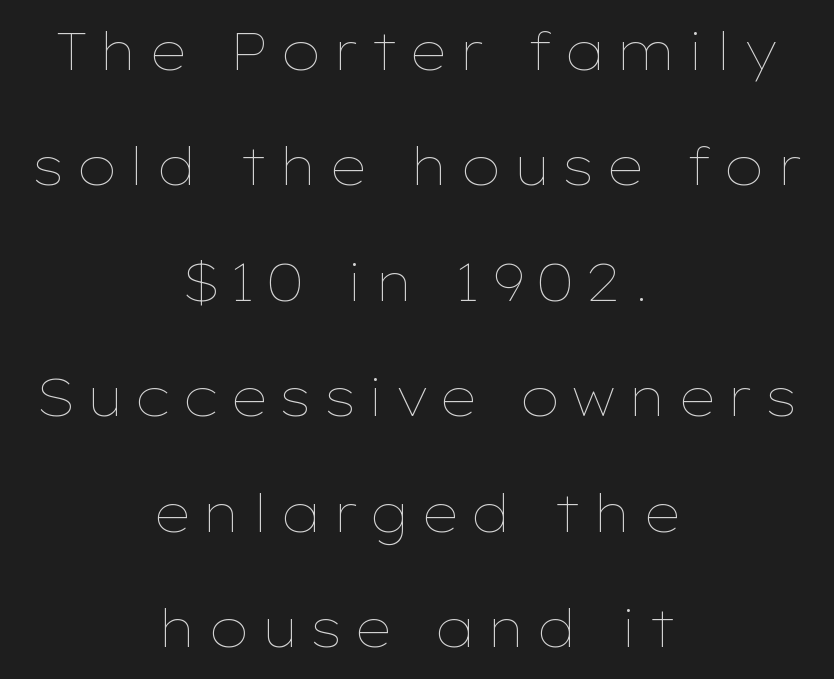
The image shows 52 px thin, wide type, upright; set centered, loose line spacing (2.22x), unusually wide letter spacing (+0.2 em), not underlined; low stroke contrast and a medium x-height.
